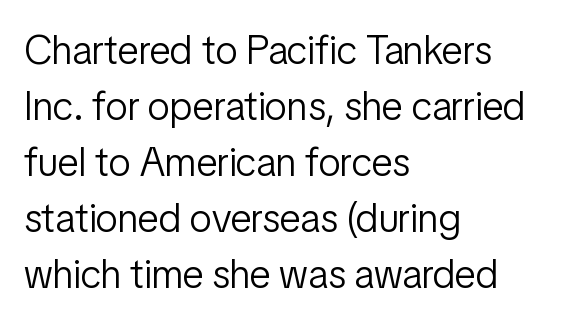
{"serif": "no", "italic": "no", "bold": "no", "weight": "light", "width": "condensed", "stroke_contrast": "low", "x_height": "medium", "monospaced": "no", "underline": "no", "align": "left", "line_spacing": "normal", "line_spacing_ratio": 1.4, "letter_spacing": "normal", "letter_spacing_em": 0.0, "glyph_px": 40}
